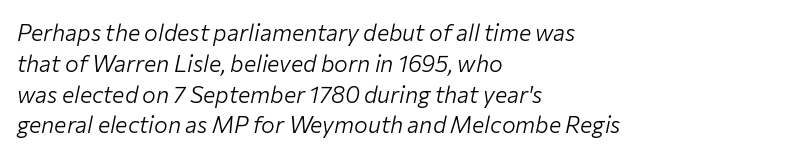
{"italic": "yes", "lean": "right", "slant_degrees": 12, "bold": "no", "underline": "no", "align": "left", "line_spacing": "normal", "line_spacing_ratio": 1.34, "letter_spacing": "normal", "letter_spacing_em": 0.0, "glyph_px": 23}
